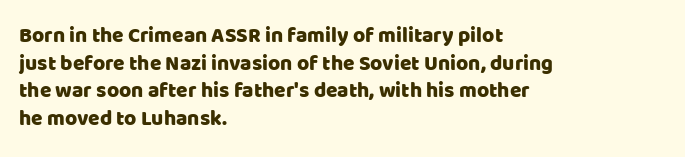
{"italic": "no", "underline": "no", "align": "left", "line_spacing": "normal", "line_spacing_ratio": 1.31, "letter_spacing": "normal", "letter_spacing_em": 0.0, "glyph_px": 21}
